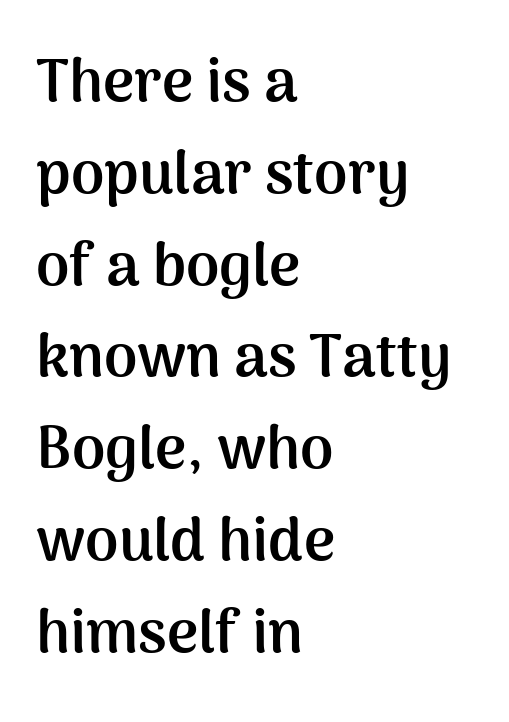
The text was rendered using a sans face with plain stroke endings. No word sits above an underline. This sample uses an upright cut, with every glyph sitting square on the baseline. The lines in this sample share a left origin and differ only in where they stop. Heft: maximum for text — a bold.
